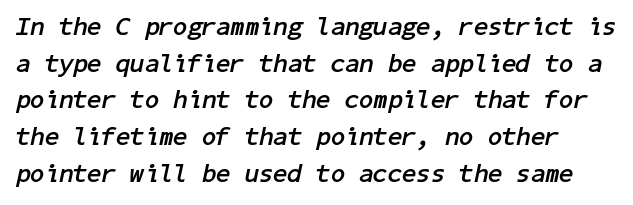
The image shows 26 px bold type, italic (leaning right); set normal line spacing (1.41x), normal letter spacing, not underlined.
